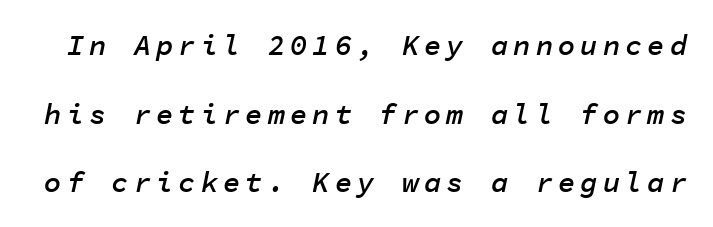
Q: Is the text bold? A: Semi-bold.
Q: Is the text italic (slanted)? A: Yes, it leans right by about 11 degrees.
Q: Is the text underlined? A: No.
Q: Is the spacing between lines tight, normal or loose? A: Loose.
Q: Width (condensed, normal, or wide)? A: Normal.
Q: Stroke contrast? A: Low.
Q: x-height? A: Medium.
Q: Monospaced? A: Yes.
